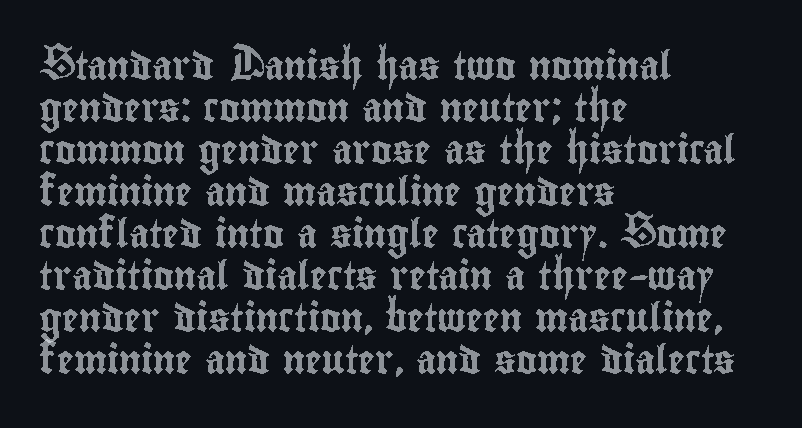
{"italic": "no", "width": "condensed", "x_height": "small", "monospaced": "no", "underline": "no", "align": "left", "line_spacing": "normal", "line_spacing_ratio": 1.5, "letter_spacing": "normal", "letter_spacing_em": 0.0, "glyph_px": 28}
